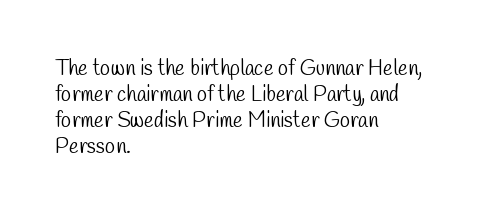
{"bold": "no", "underline": "no", "align": "left", "line_spacing_ratio": 1.24, "letter_spacing": "normal", "letter_spacing_em": 0.0, "glyph_px": 21}
